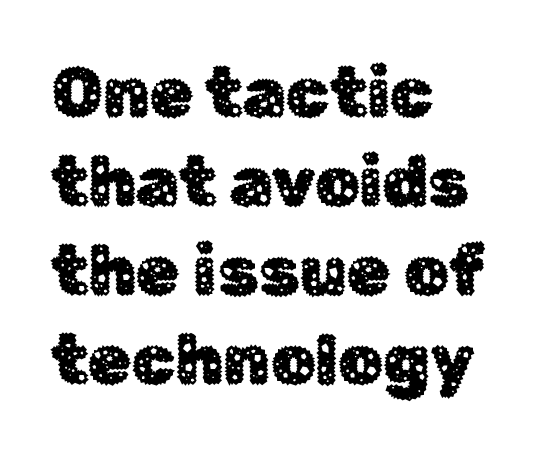
{"serif": "no", "italic": "no", "width": "normal", "stroke_contrast": "low", "x_height": "medium", "monospaced": "no", "underline": "no", "align": "left", "line_spacing": "normal", "line_spacing_ratio": 1.27, "letter_spacing": "normal", "letter_spacing_em": 0.0, "glyph_px": 70}
